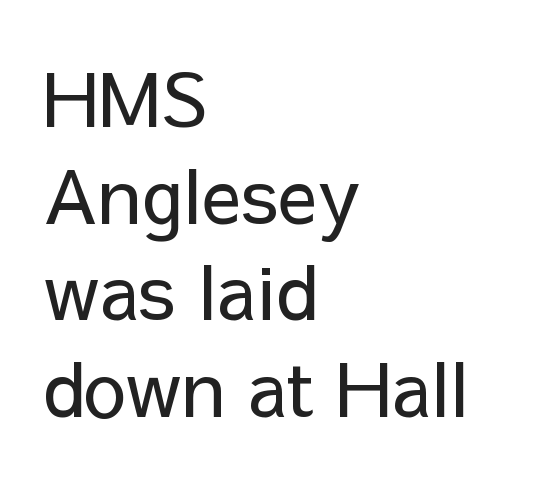
{"serif": "no", "italic": "no", "bold": "no", "weight": "regular", "width": "normal", "stroke_contrast": "low", "x_height": "medium", "monospaced": "no", "underline": "no", "align": "left", "line_spacing": "normal", "line_spacing_ratio": 1.29, "letter_spacing": "normal", "letter_spacing_em": 0.0, "glyph_px": 75}
